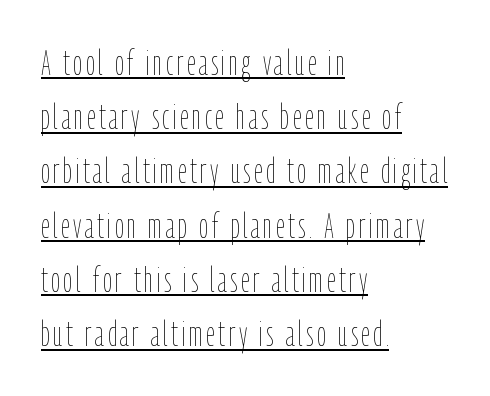
{"italic": "no", "bold": "no", "weight": "thin", "width": "condensed", "stroke_contrast": "low", "x_height": "medium", "monospaced": "no", "underline": "yes", "align": "left", "line_spacing": "normal", "line_spacing_ratio": 1.55, "glyph_px": 35}
